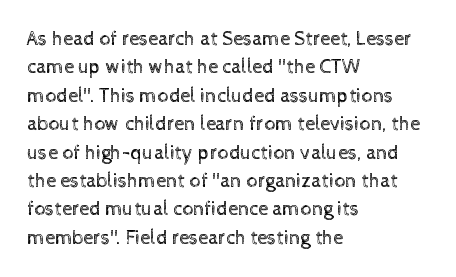
The image shows 20 px text type, upright; set left-aligned, normal line spacing (1.42x), normal letter spacing, not underlined.
